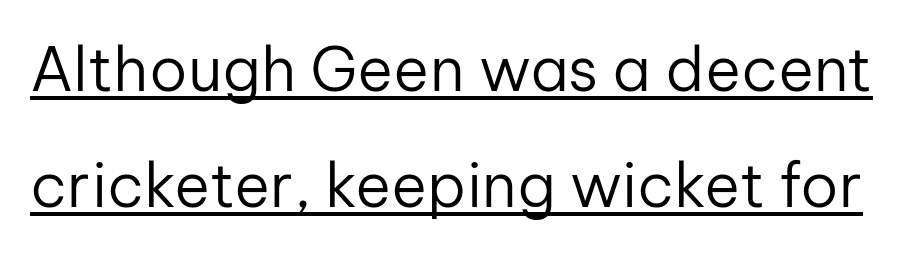
Q: Is the text bold? A: No.
Q: Is the text italic (slanted)? A: No, it is upright.
Q: Is the typeface a serif or a sans-serif typeface? A: Sans-serif.
Q: Is the text underlined? A: Yes.
Q: Is the spacing between letters normal or unusually wide? A: Normal.
Q: Is the spacing between lines tight, normal or loose? A: Loose.
Q: Width (condensed, normal, or wide)? A: Normal.
Q: Stroke contrast? A: Low.
Q: x-height? A: Medium.
Q: Monospaced? A: No.
